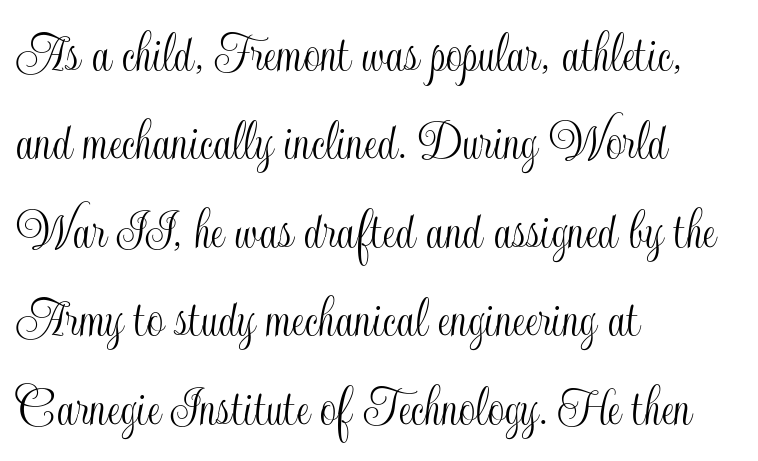
The face used here is proportionally spaced, like ordinary book or web type. The tracking reads as untouched default to a designer's eye. Vertically, the passage feels balanced, rows spaced as you'd expect. Anything drawn beneath the words? Only blank space. Reading down the block, your eye returns to a fixed left position each line.
